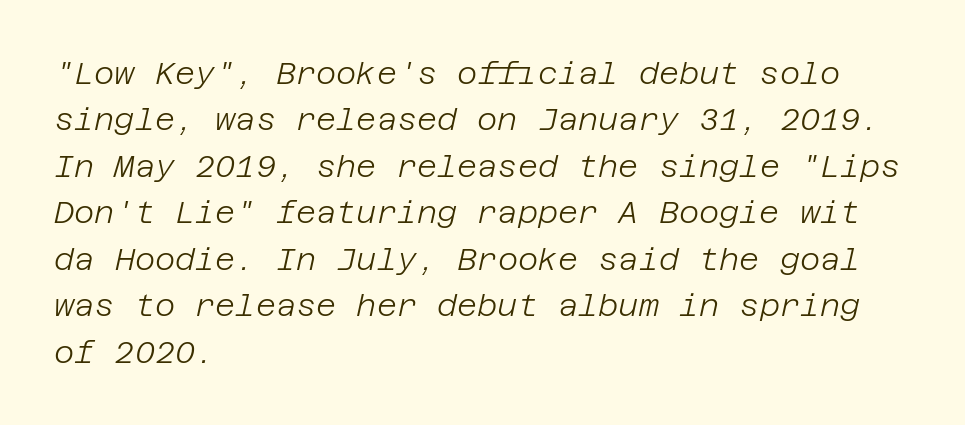
Q: Is the text bold? A: No.
Q: Is the text italic (slanted)? A: Yes, it leans right by about 12 degrees.
Q: Is the text underlined? A: No.
Q: How is the paragraph aligned? A: Left-aligned.
Q: Is the spacing between letters normal or unusually wide? A: Normal.
Q: Is the spacing between lines tight, normal or loose? A: Normal.
Q: Width (condensed, normal, or wide)? A: Normal.
Q: Stroke contrast? A: Low.
Q: x-height? A: Large.
